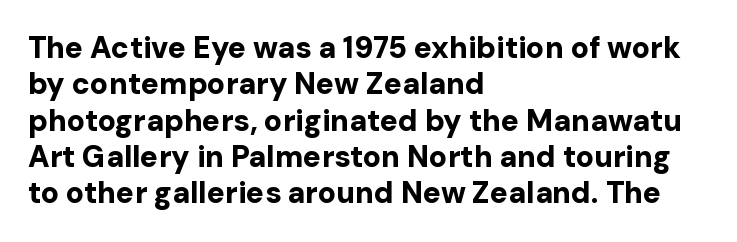
Words float on clear page, feet unadorned. Upright lettering throughout. Is this a sans? Yes — the strokes have no serifs. Between one letter and the next there's only the usual sliver of space.
